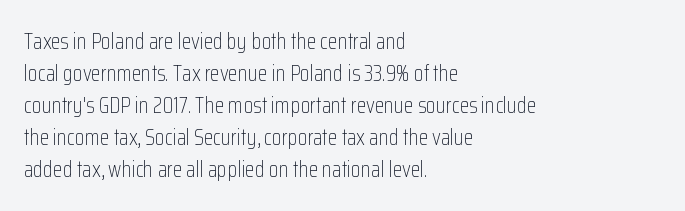
This sample uses an upright cut, with every glyph sitting square on the baseline. Check the space under the baseline: it is left empty. These lines are set flush left with a ragged right edge. Weight: not bold — regular or lighter.
